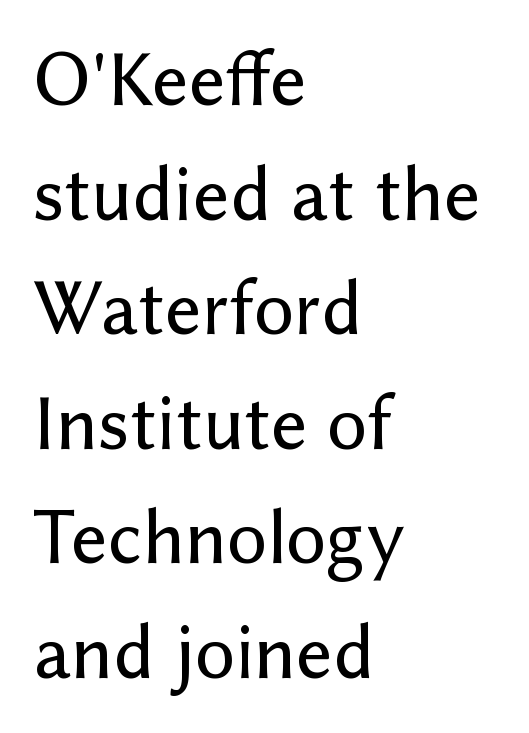
Descender tails drop into unmarked territory. Are there feet on the stems? There aren't — it's a sans. If you drew a ruler down the left edge, every line would touch it. Here the designer chose a conventional face with non-uniform glyph widths.
